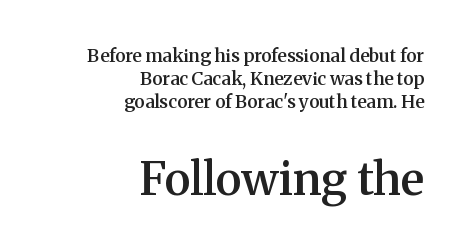
The following chunk of copy outweighs the initial chunk in type size. Reading down the block, your eye finds every line finishing at a fixed right position. No italicization has been applied; the sample stays upright. This block has exactly the height ordinary leading produces. The passage shown is typed in a proportional face where columns would drift. I'd describe the lettering as semibold — firm but not a full bold.
